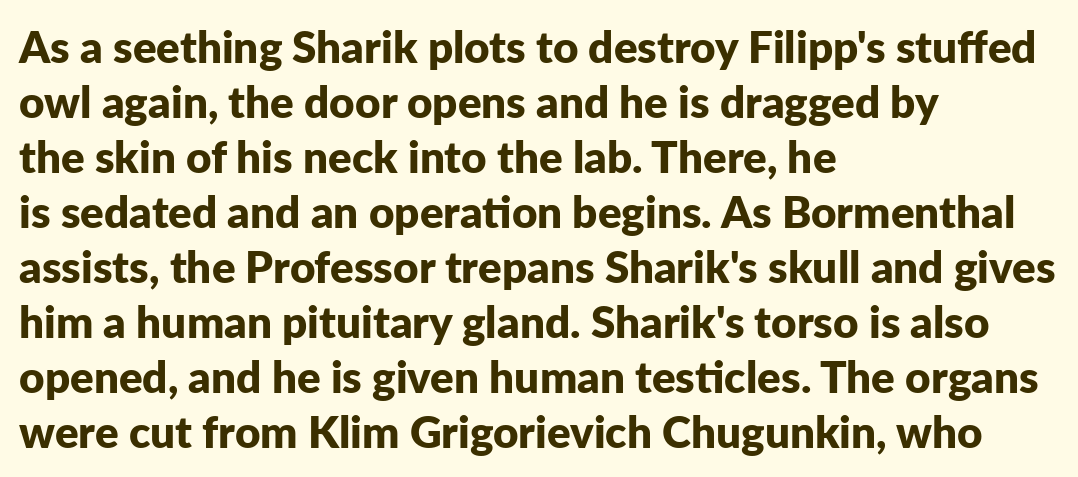
Q: Is the text bold? A: Yes.
Q: Is the text italic (slanted)? A: No, it is upright.
Q: Is the typeface a serif or a sans-serif typeface? A: Sans-serif.
Q: Is the text underlined? A: No.
Q: How is the paragraph aligned? A: Left-aligned.
Q: Is the spacing between letters normal or unusually wide? A: Normal.
Q: Is the spacing between lines tight, normal or loose? A: Normal.
Q: Width (condensed, normal, or wide)? A: Normal.
Q: Stroke contrast? A: Low.
Q: x-height? A: Medium.
Q: Monospaced? A: No.
